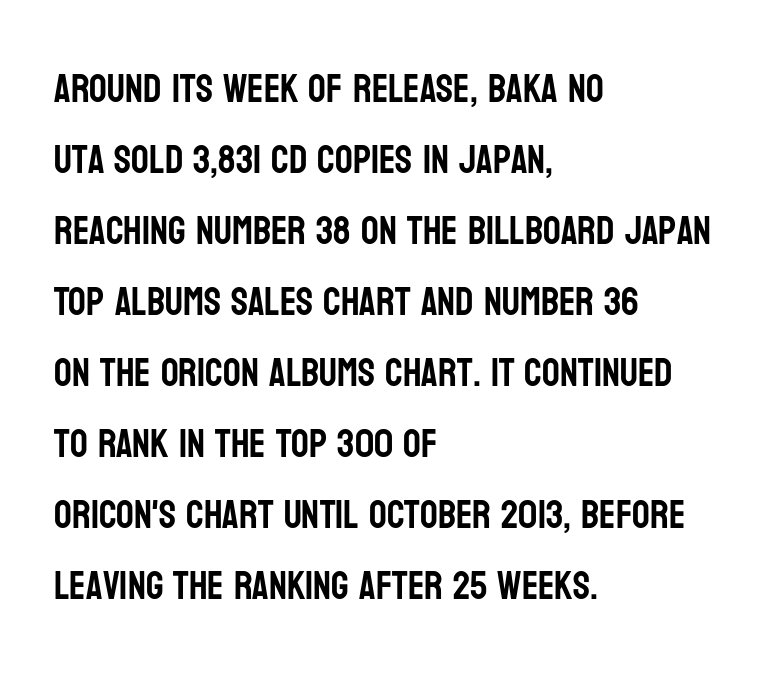
{"serif": "no", "italic": "no", "width": "condensed", "stroke_contrast": "low", "x_height": "large", "monospaced": "no", "underline": "no", "align": "left", "line_spacing_ratio": 1.82, "letter_spacing": "normal", "letter_spacing_em": 0.0, "glyph_px": 39}
